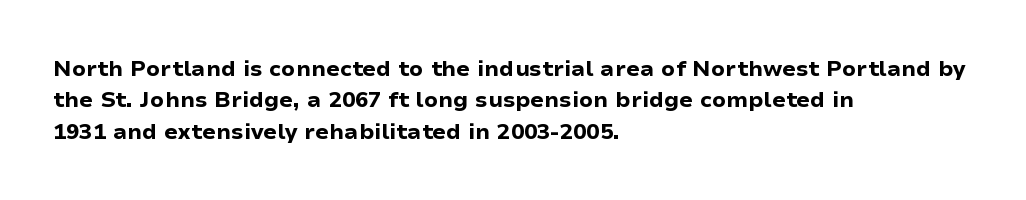
The image shows 22 px bold type, upright; set left-aligned, normal line spacing (1.43x), normal letter spacing, not underlined.
